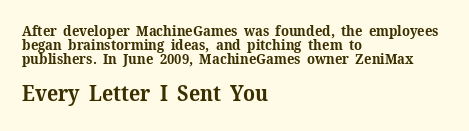
Between these two stacked blocks, the lower one wins on size. The leading is snug, giving the passage a crowded texture. Anything drawn beneath the words? Only blank space. The passage is arranged the way most books set body copy — flush left. Typesetter's note: full bold, strokes at maximum text heaviness.
